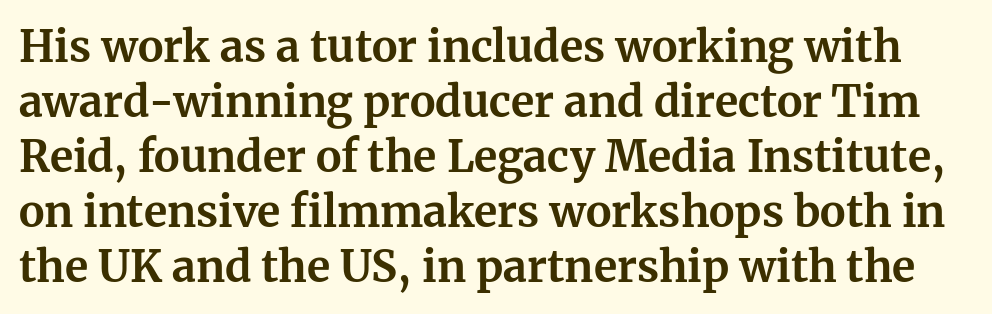
{"serif": "yes", "italic": "no", "bold": "yes", "weight": "bold", "width": "normal", "stroke_contrast": "medium", "x_height": "medium", "monospaced": "no", "underline": "no", "line_spacing": "normal", "line_spacing_ratio": 1.28, "letter_spacing": "normal", "letter_spacing_em": 0.0, "glyph_px": 43}
